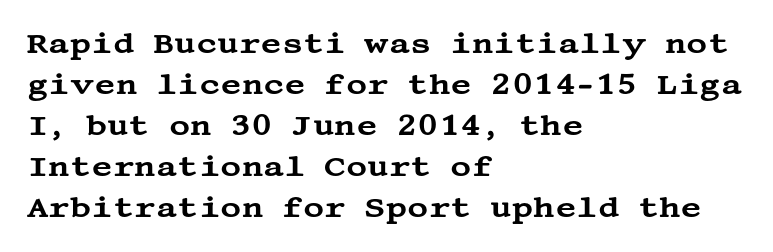
Q: Is the text italic (slanted)? A: No, it is upright.
Q: Is the typeface a serif or a sans-serif typeface? A: Serif.
Q: Is the text underlined? A: No.
Q: How is the paragraph aligned? A: Left-aligned.
Q: Is the spacing between letters normal or unusually wide? A: Normal.
Q: Is the spacing between lines tight, normal or loose? A: Normal.
Q: Width (condensed, normal, or wide)? A: Wide.
Q: Stroke contrast? A: Medium.
Q: x-height? A: Large.
